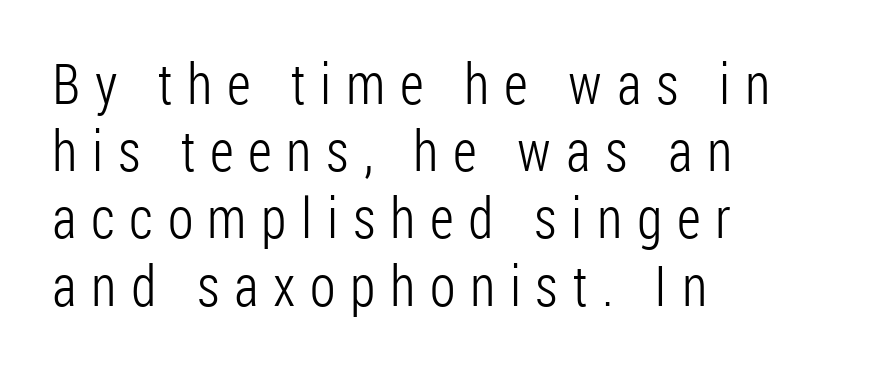
The image shows 56 px light, condensed sans-serif type, upright; set left-aligned, line spacing 1.2x, unusually wide letter spacing (+0.26 em), not underlined; low stroke contrast and a medium x-height.
